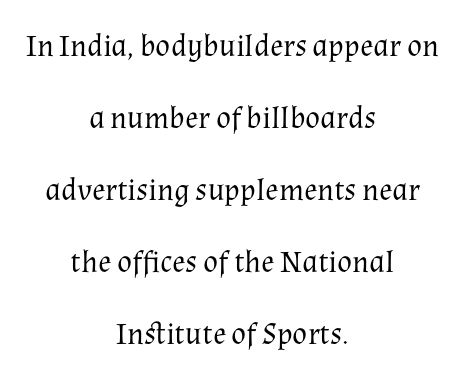
Q: Is the text bold? A: No.
Q: Is the text italic (slanted)? A: No, it is upright.
Q: Is the typeface a serif or a sans-serif typeface? A: Serif.
Q: Is the text underlined? A: No.
Q: How is the paragraph aligned? A: Centered.
Q: Is the spacing between letters normal or unusually wide? A: Normal.
Q: Is the spacing between lines tight, normal or loose? A: Loose.
Q: Width (condensed, normal, or wide)? A: Normal.
Q: Stroke contrast? A: Medium.
Q: x-height? A: Medium.
Q: Monospaced? A: No.
